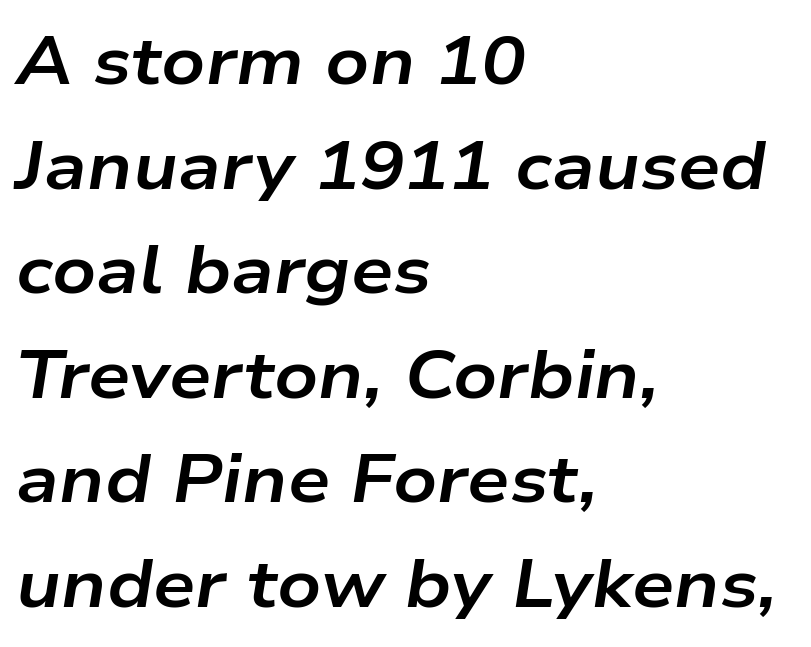
The image shows 67 px bold, wide type, italic (leaning right); set left-aligned, normal line spacing (1.56x), normal letter spacing, not underlined; low stroke contrast and a medium x-height.
